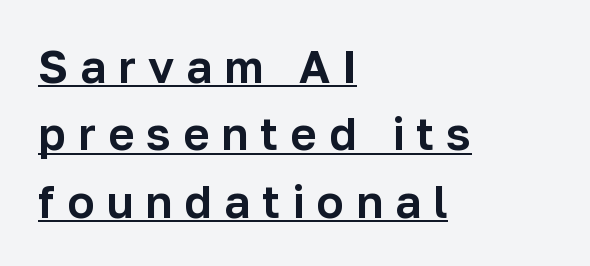
You could not count columns in this text — the font is proportionally spaced. Does the lettering tilt? It doesn't — this is upright. The typesetter has applied underlining to the passage shown. Layout note: lines flush left. In terms of letterspacing, this is a distinctly airy, spread setting.
